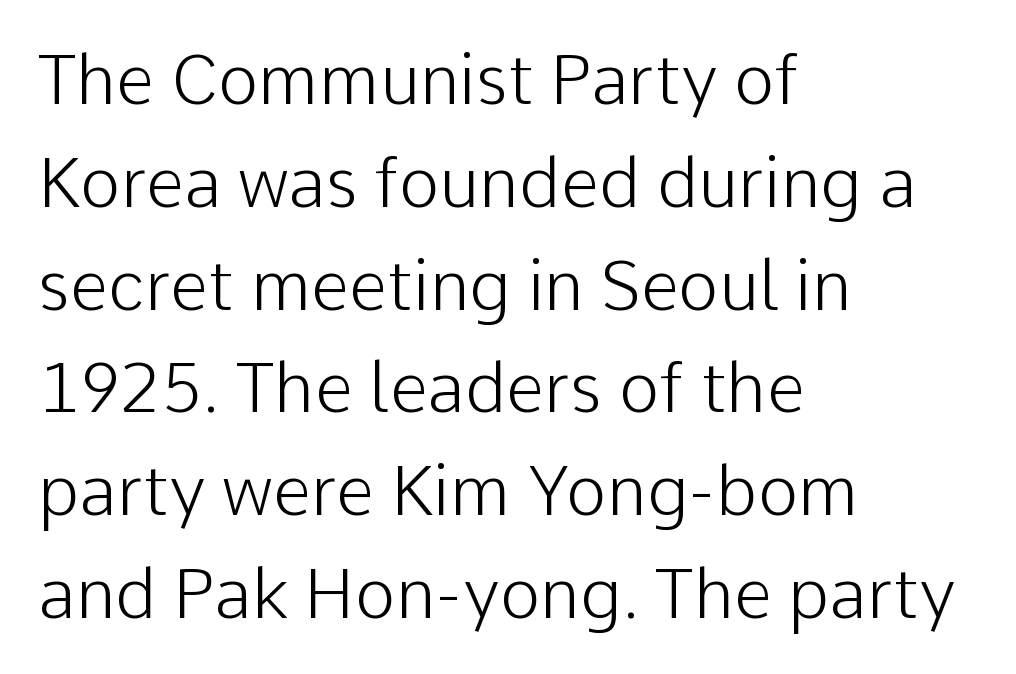
{"serif": "no", "italic": "no", "bold": "no", "weight": "light", "width": "normal", "stroke_contrast": "low", "x_height": "medium", "monospaced": "no", "underline": "no", "align": "left", "line_spacing": "normal", "line_spacing_ratio": 1.49, "letter_spacing": "normal", "letter_spacing_em": 0.0, "glyph_px": 69}
